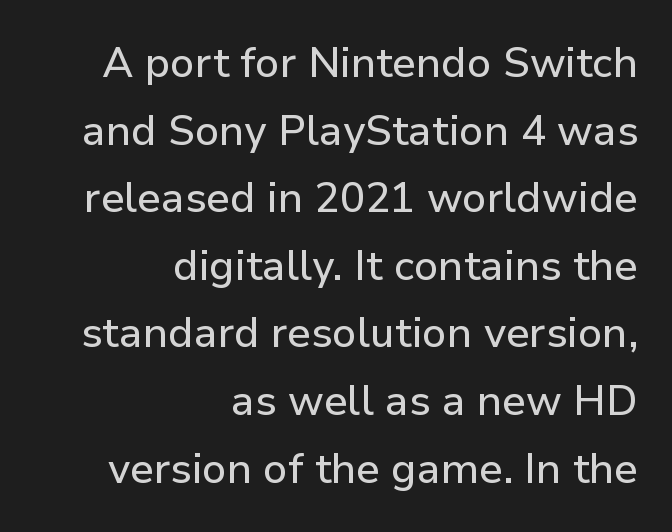
{"serif": "no", "italic": "no", "width": "normal", "stroke_contrast": "low", "x_height": "medium", "monospaced": "no", "underline": "no", "align": "right", "line_spacing": "normal", "line_spacing_ratio": 1.61, "letter_spacing": "normal", "letter_spacing_em": 0.0, "glyph_px": 42}
